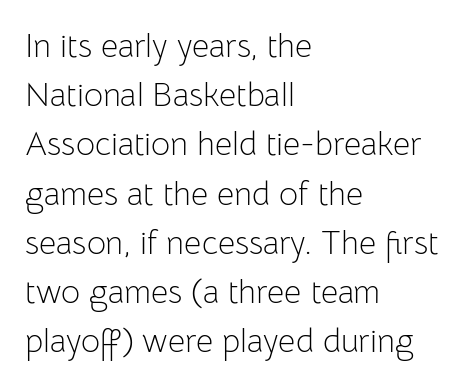
One glance says typical: line gaps are just what's usual. Is this a heavy cut? Hardly; it is regular or lighter. The rendering shows plain stroke endings on the letterforms — a sans-serif design. Does the lettering tilt? It doesn't — this is upright. Letter spacing: default. The space directly below the letters is spotless.
